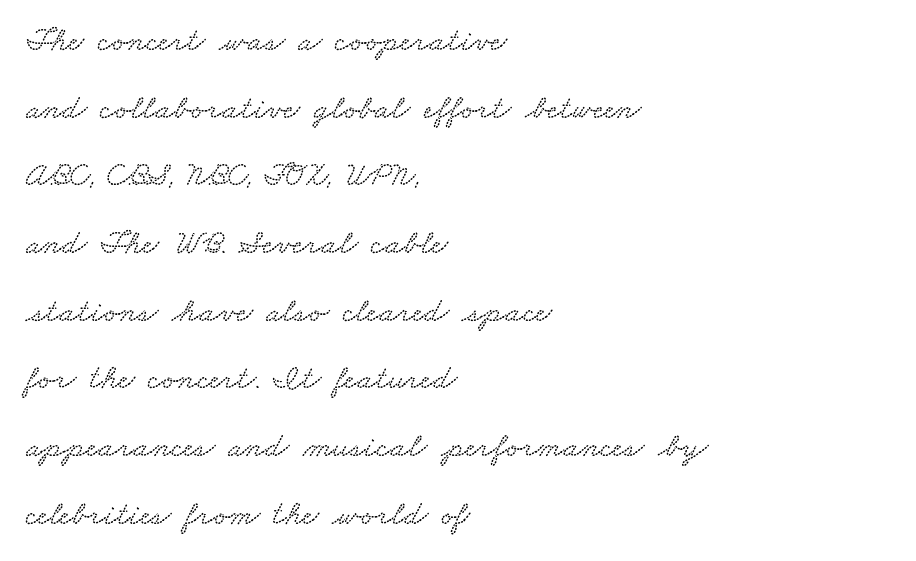
Each row of text sits above clean, open space. Notice the wide empty band between every row — that's loose leading. A typesetter would call this proportional, since set widths differ per character. You could call the tracking neutral — neither tight nor loose.
